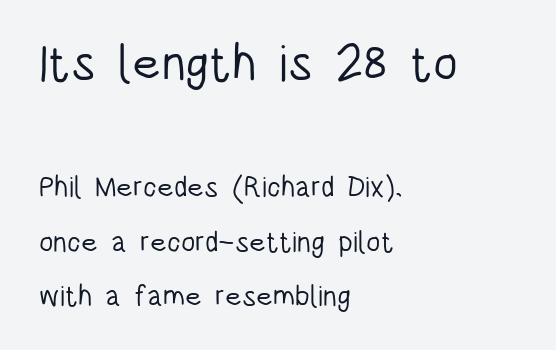
Q: Is the text bold? A: No.
Q: Is the text italic (slanted)? A: No, it is upright.
Q: Is the typeface a serif or a sans-serif typeface? A: Sans-serif.
Q: Is the text underlined? A: No.
Q: How is the paragraph aligned? A: Left-aligned.
Q: Is the spacing between letters normal or unusually wide? A: Normal.
Q: Which block of text is set in a larger size, the first (top) or the second (bottom)? A: The first (top) one.
Q: Width (condensed, normal, or wide)? A: Condensed.
Q: Stroke contrast? A: Low.
Q: x-height? A: Large.
Q: Monospaced? A: No.
